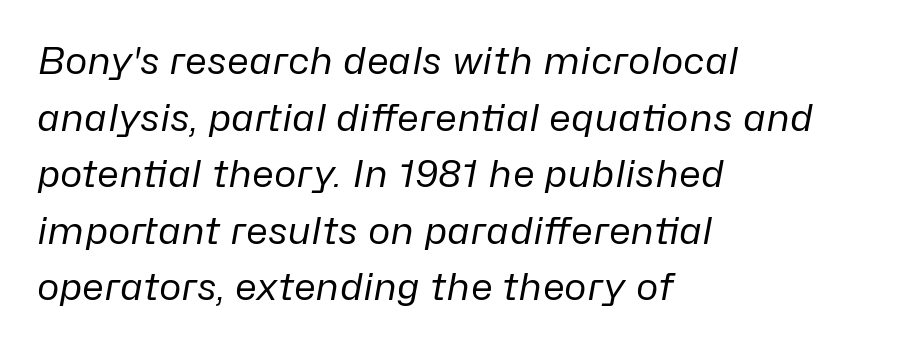
Visually the block forms a straight wall on the left and a jagged coastline on the right. Is this a fixed-width face? No — the glyphs have proportional, varying widths. Stroke thickness stays within the range of a standard reading face or lighter. If you measured baseline to baseline, you'd find a middling distance. Standard letterfit; no display-style spreading of the glyphs.
